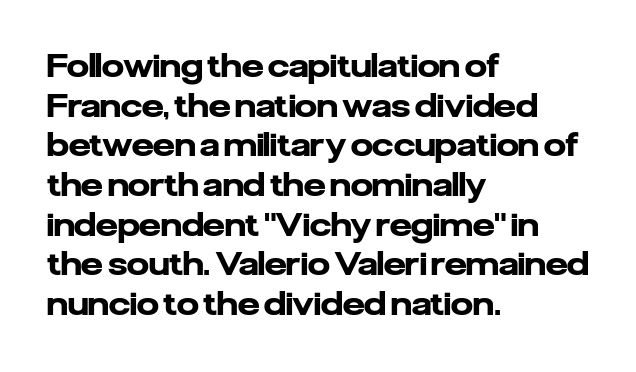
Notice how the passage keeps a crisp vertical edge on the left only. The passage shown has conventional tracking throughout. Summary of weight: heavy, a full bold. Every character sits straight up, as roman type does. Does the type have serifs? No, each stem ends abruptly. Evenly set lines give the paragraph a standard silhouette.
